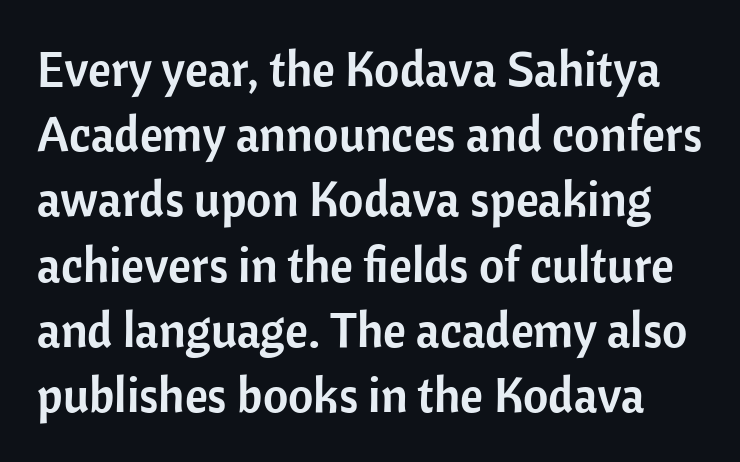
Q: Is the text italic (slanted)? A: No, it is upright.
Q: Is the typeface a serif or a sans-serif typeface? A: Sans-serif.
Q: Is the text underlined? A: No.
Q: Is the spacing between letters normal or unusually wide? A: Normal.
Q: Is the spacing between lines tight, normal or loose? A: Normal.
Q: Width (condensed, normal, or wide)? A: Normal.
Q: Stroke contrast? A: Low.
Q: x-height? A: Medium.
Q: Monospaced? A: No.
